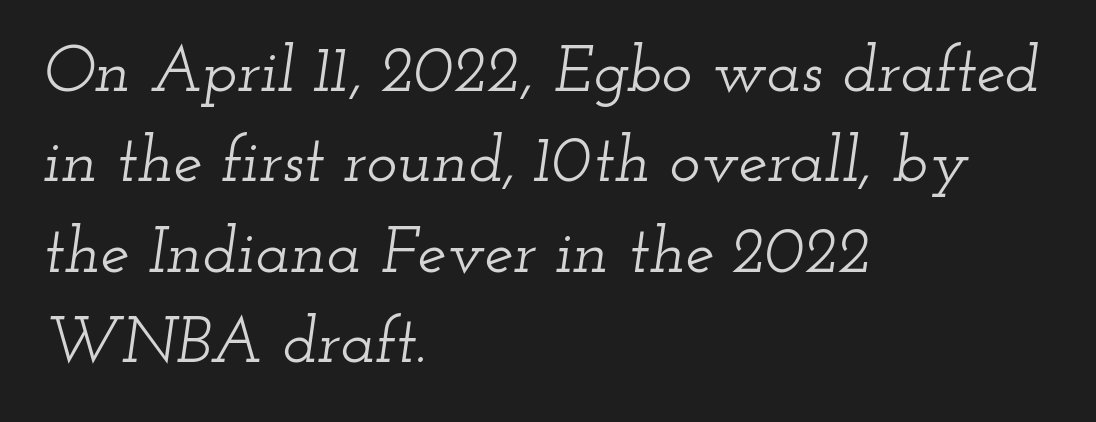
Q: Is the text italic (slanted)? A: Yes, it leans right by about 12 degrees.
Q: Is the typeface a serif or a sans-serif typeface? A: Serif.
Q: Is the text underlined? A: No.
Q: How is the paragraph aligned? A: Left-aligned.
Q: Is the spacing between letters normal or unusually wide? A: Normal.
Q: Is the spacing between lines tight, normal or loose? A: Normal.
Q: Width (condensed, normal, or wide)? A: Wide.
Q: Stroke contrast? A: Low.
Q: x-height? A: Small.
Q: Monospaced? A: No.
